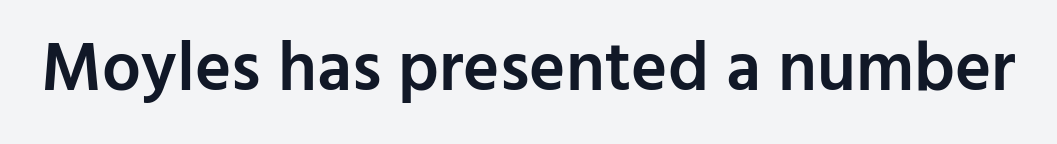
I'd describe the lettering as semibold — firm but not a full bold. Glyph-to-glyph distance matches everyday printed text. The characters display no serif detailing; their extremities are plain. Spacing verdict: proportional, widths tailored to each character. A bare baseline throughout the passage. Posture: upright roman.
